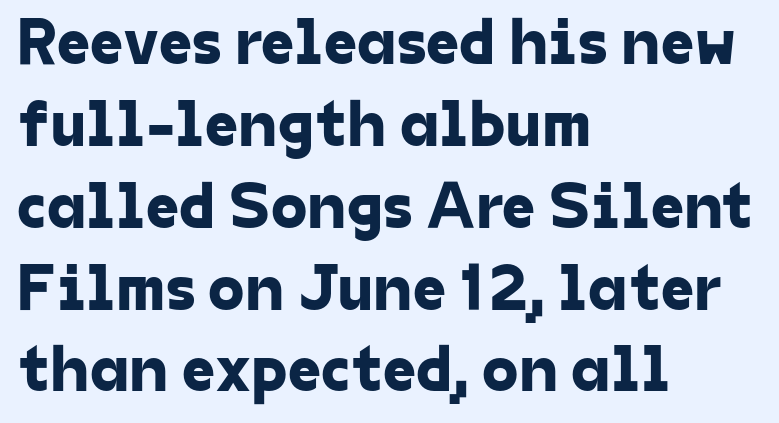
The passage shown has conventional tracking throughout. Descenders are the only things crossing below the line. This sample has the flowing, uneven cadence of proportional lettering. The paragraph shown leans on its left margin. Stroke terminals: plain, sans-serif.
